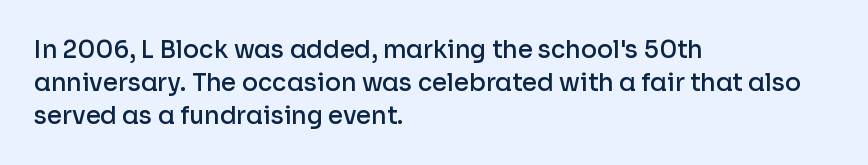
Q: Is the text bold? A: Semi-bold.
Q: Is the text italic (slanted)? A: No, it is upright.
Q: Is the text underlined? A: No.
Q: How is the paragraph aligned? A: Left-aligned.
Q: Is the spacing between letters normal or unusually wide? A: Normal.
Q: Is the spacing between lines tight, normal or loose? A: Normal.
